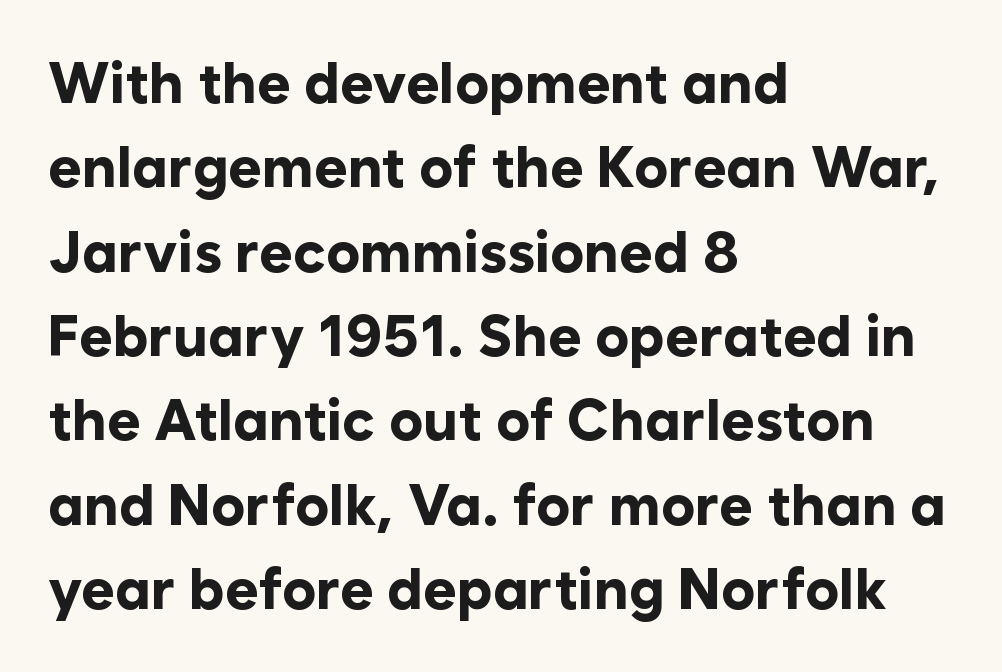
The characters display no serif detailing; their extremities are plain. Each row of text sits above clean, open space. Looks like regular typesetting: each glyph gets only the width it needs. Short note: letters normally spaced.
